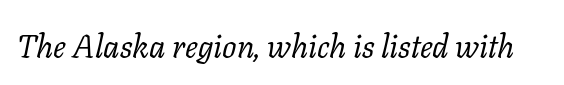
Font category for this specimen: serif. Do the characters align in a grid? No, the font is proportional. The letters sit at their default tracking, neither squeezed nor spread. Italic? Definitely — the glyphs are oblique. Descender tails drop into unmarked territory. Stems and bowls with no extra thickness — not bold.
